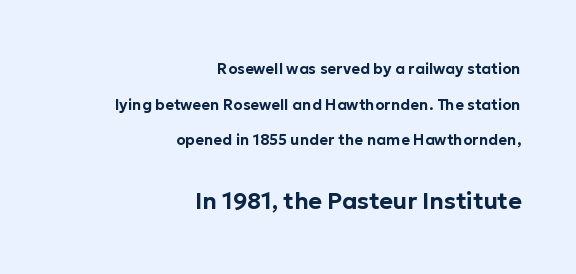
Airy leading. Whoever set this made the second block the dominant, larger element. Nobody touched the tracking dial on this one. The zone under the glyphs is completely vacant. The rendering anchors every line to the right-hand side.
